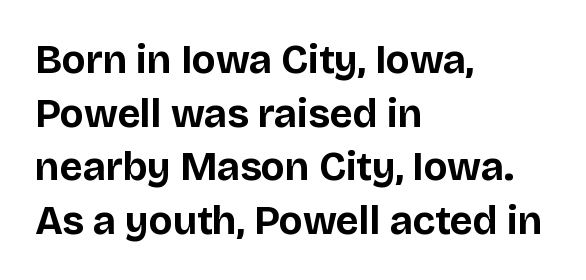
The image shows 40 px bold sans-serif type, upright; set left-aligned, normal line spacing (1.34x), normal letter spacing, not underlined; low stroke contrast and a large x-height.
